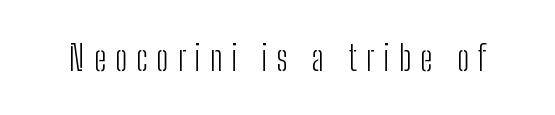
Descenders are the only things crossing below the line. Stem width sits at or under what a default text font uses. This sample uses expanded letter spacing, leaving extra air between glyphs. Typographically, this falls in the sans-serif category.
